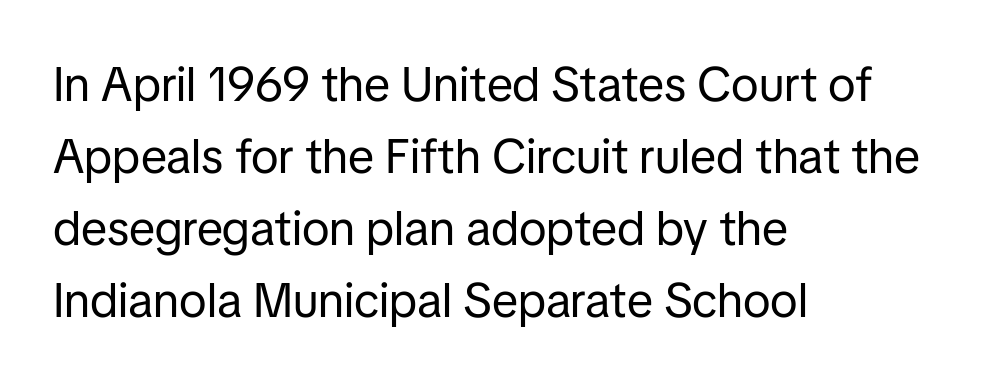
{"serif": "no", "italic": "no", "bold": "no", "weight": "regular", "width": "normal", "stroke_contrast": "low", "x_height": "medium", "monospaced": "no", "underline": "no", "align": "left", "line_spacing": "normal", "line_spacing_ratio": 1.5, "letter_spacing": "normal", "letter_spacing_em": 0.0, "glyph_px": 48}
